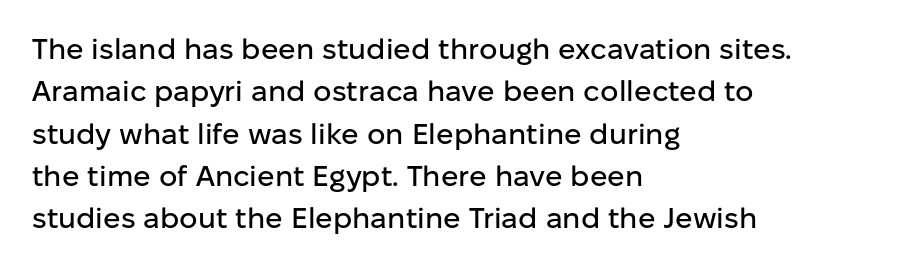
The foot of each line stays bare and open. Serif or sans? Sans — the stroke terminals are bare. This sample has the flowing, uneven cadence of proportional lettering. In CSS terms this would be text-align: left.
